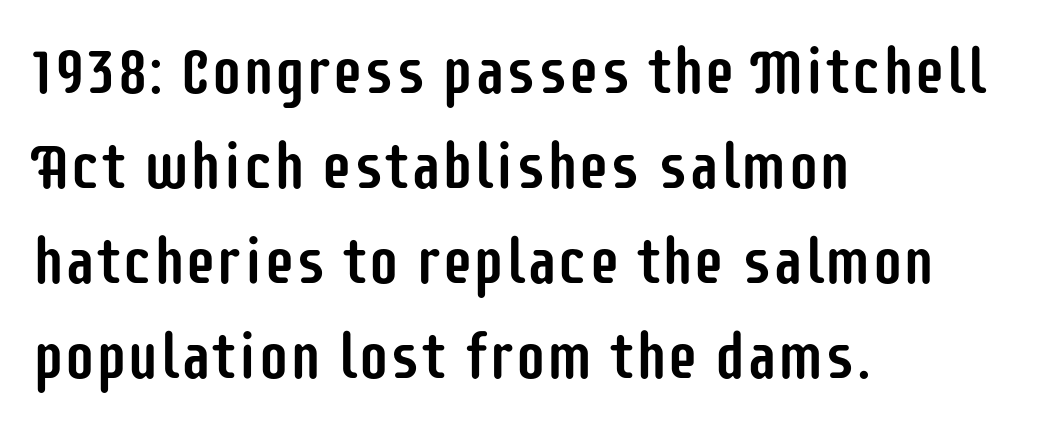
{"serif": "no", "italic": "no", "width": "condensed", "stroke_contrast": "low", "x_height": "large", "monospaced": "no", "underline": "no", "align": "left", "line_spacing": "normal", "line_spacing_ratio": 1.51, "letter_spacing": "normal", "letter_spacing_em": 0.0, "glyph_px": 63}
